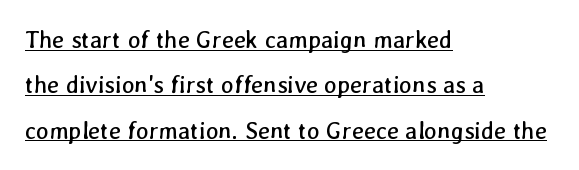
The image shows 24 px text type; set left-aligned, line spacing 1.89x, normal letter spacing, underlined.
